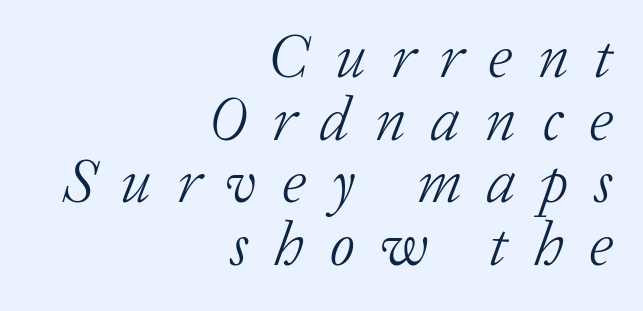
The image shows 62 px light serif type, italic (leaning right); set right-aligned, tight line spacing (1.01x), unusually wide letter spacing (+0.41 em), not underlined; low stroke contrast and a medium x-height.
